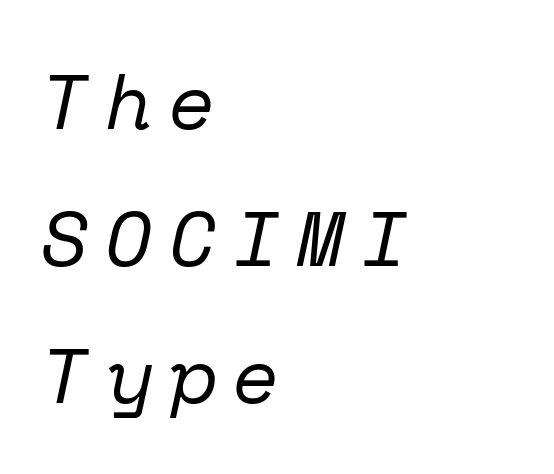
The image shows 77 px regular-weight serif type, italic (leaning right), monospaced; set left-aligned, line spacing 1.78x, unusually wide letter spacing (+0.22 em), not underlined; low stroke contrast and a medium x-height.
